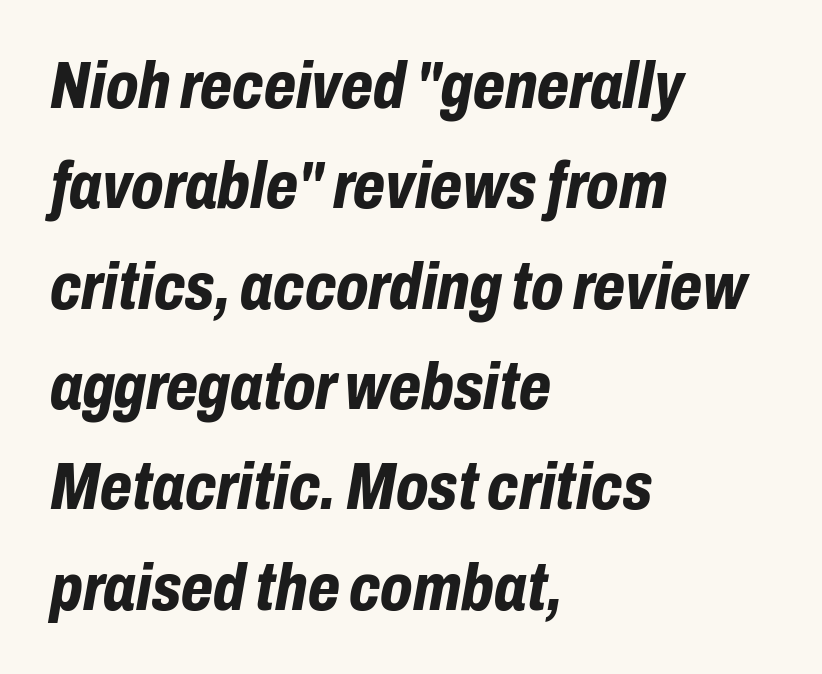
Q: Is the text bold? A: Yes.
Q: Is the text italic (slanted)? A: Yes, it leans right by about 10 degrees.
Q: Is the text underlined? A: No.
Q: How is the paragraph aligned? A: Left-aligned.
Q: Is the spacing between letters normal or unusually wide? A: Normal.
Q: Is the spacing between lines tight, normal or loose? A: Normal.
Q: Width (condensed, normal, or wide)? A: Condensed.
Q: Stroke contrast? A: Low.
Q: x-height? A: Medium.
Q: Monospaced? A: No.
